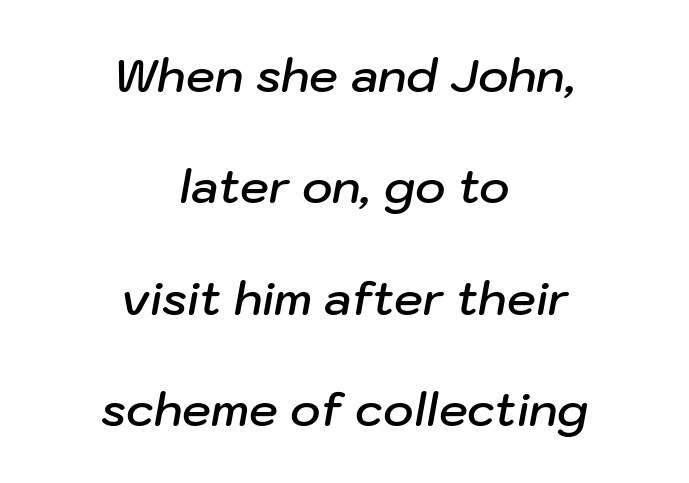
{"italic": "yes", "lean": "right", "slant_degrees": 10, "bold": "semi", "weight": "semibold", "width": "normal", "stroke_contrast": "low", "x_height": "medium", "monospaced": "no", "underline": "no", "align": "center", "line_spacing": "loose", "line_spacing_ratio": 2.42, "letter_spacing": "normal", "letter_spacing_em": 0.0, "glyph_px": 46}
